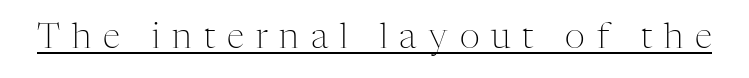
Q: Is the text bold? A: No.
Q: Is the text italic (slanted)? A: No, it is upright.
Q: Is the typeface a serif or a sans-serif typeface? A: Serif.
Q: Is the text underlined? A: Yes.
Q: Is the spacing between letters normal or unusually wide? A: Unusually wide.
Q: Width (condensed, normal, or wide)? A: Normal.
Q: Stroke contrast? A: Medium.
Q: x-height? A: Medium.
Q: Monospaced? A: No.
